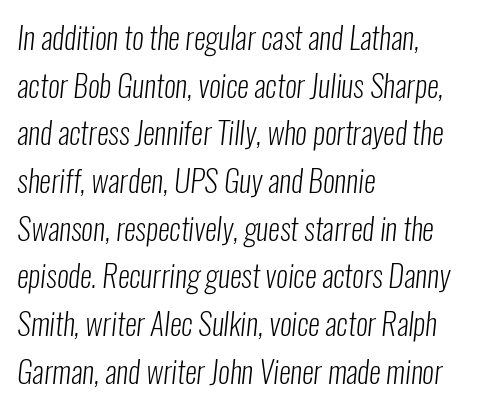
The image shows 30 px light, condensed sans-serif type; set left-aligned, normal line spacing (1.59x), normal letter spacing, not underlined; low stroke contrast and a medium x-height.
